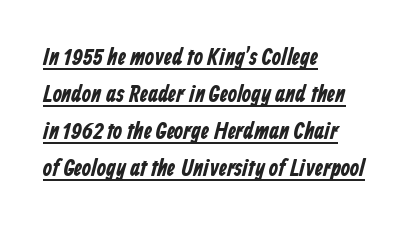
{"bold": "yes", "underline": "yes", "align": "left", "line_spacing": "normal", "line_spacing_ratio": 1.54, "letter_spacing": "normal", "letter_spacing_em": 0.0, "glyph_px": 24}
